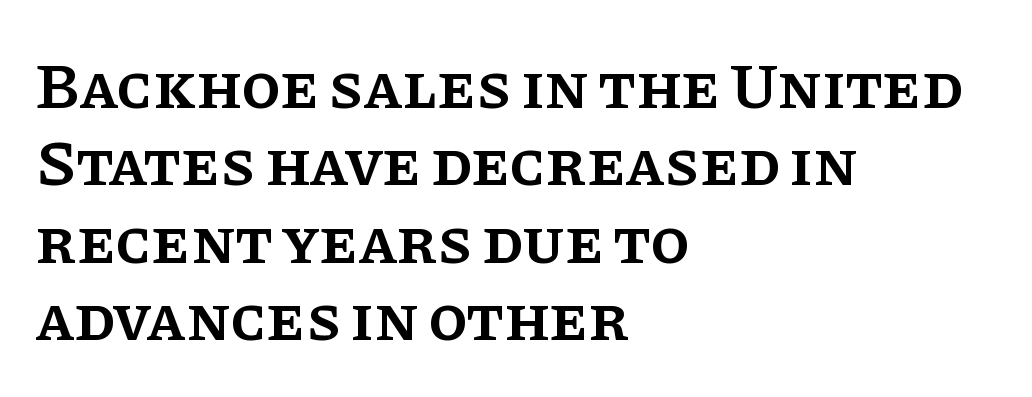
The image shows 64 px semibold serif type, upright; set left-aligned, line spacing 1.21x, normal letter spacing, not underlined; low stroke contrast and a large x-height.
